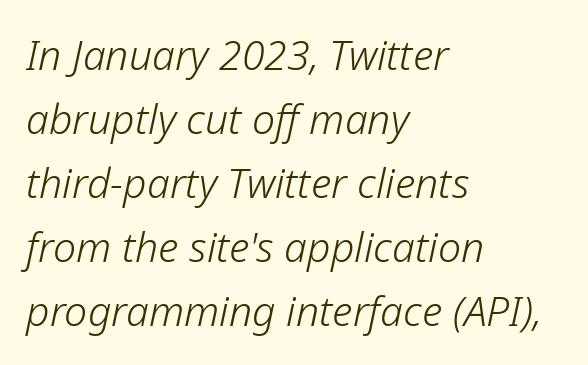
Do the characters align in a grid? No, the font is proportional. Looking at the ascenders, they clearly lean. One glance says typical: line gaps are just what's usual. Vertical stems look standard width or narrower in stroke.
